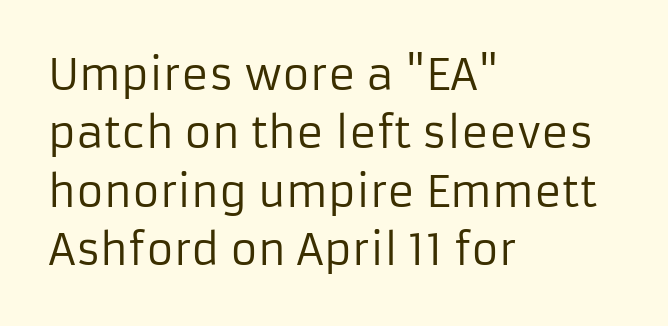
{"serif": "no", "italic": "no", "bold": "no", "weight": "regular", "width": "normal", "stroke_contrast": "low", "x_height": "medium", "monospaced": "no", "underline": "no", "align": "left", "line_spacing": "normal", "line_spacing_ratio": 1.39, "letter_spacing": "normal", "letter_spacing_em": 0.0, "glyph_px": 42}
